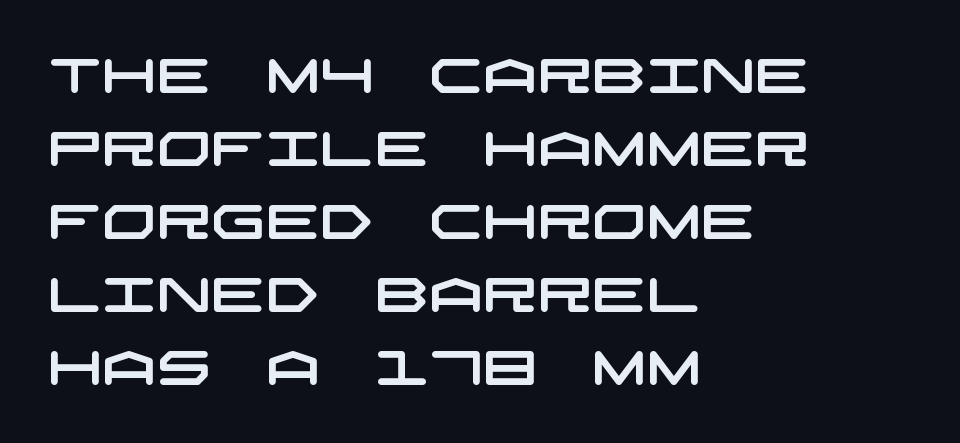
The image shows 48 px wide sans-serif type; set left-aligned, normal line spacing (1.52x), normal letter spacing, not underlined; low stroke contrast and a large x-height.
